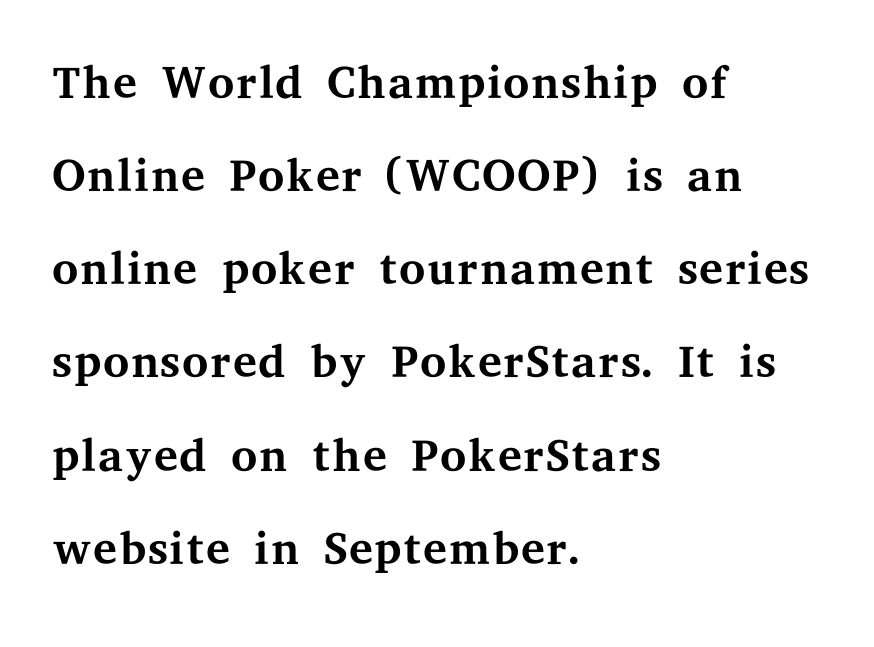
{"serif": "yes", "italic": "no", "bold": "no", "weight": "regular", "width": "wide", "stroke_contrast": "medium", "x_height": "medium", "monospaced": "no", "underline": "no", "align": "left", "line_spacing": "normal", "line_spacing_ratio": 1.37, "letter_spacing": "normal", "letter_spacing_em": 0.0, "glyph_px": 68}
